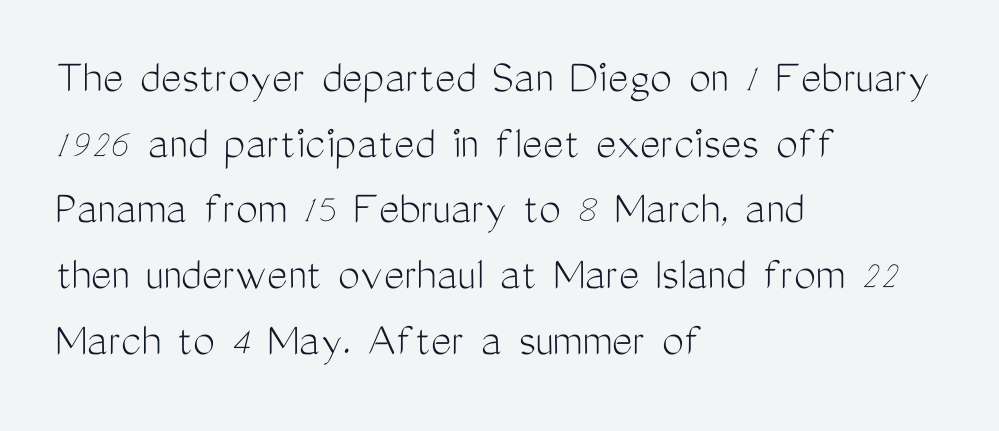
{"serif": "no", "italic": "no", "bold": "no", "weight": "light", "width": "condensed", "stroke_contrast": "medium", "x_height": "medium", "monospaced": "no", "underline": "no", "align": "left", "line_spacing": "normal", "line_spacing_ratio": 1.34, "letter_spacing": "normal", "letter_spacing_em": 0.0, "glyph_px": 49}
